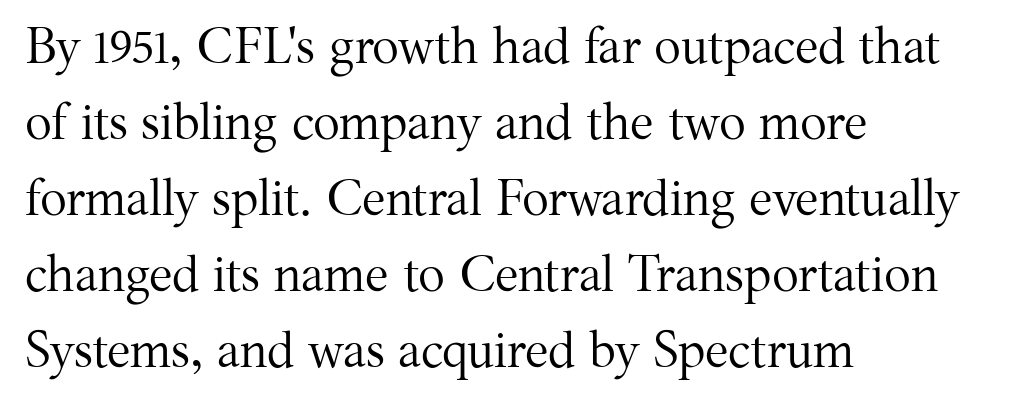
{"serif": "yes", "italic": "no", "bold": "no", "weight": "regular", "width": "normal", "stroke_contrast": "medium", "x_height": "medium", "monospaced": "no", "underline": "no", "align": "left", "line_spacing": "normal", "line_spacing_ratio": 1.52, "letter_spacing": "normal", "letter_spacing_em": 0.0, "glyph_px": 50}
